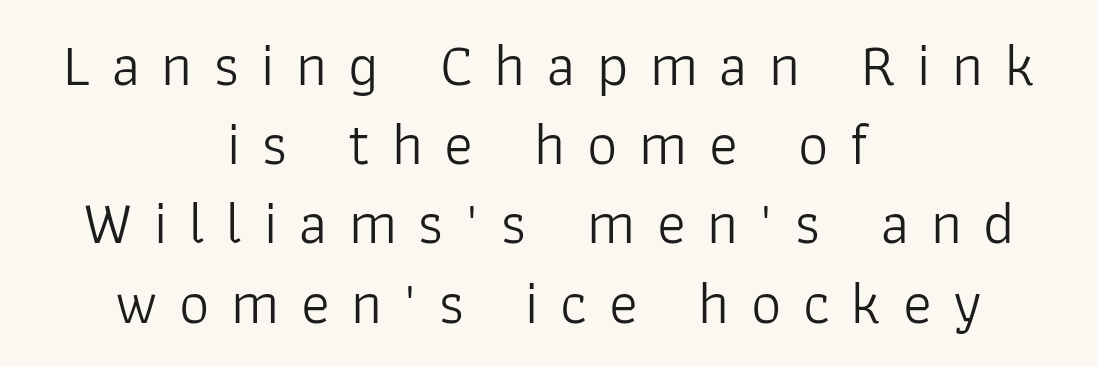
The specimen omits any rule beneath the text block's lines. Caption: multi-line text, centered on the measure. The face used here is proportionally spaced, like ordinary book or web type. Italic? Not at all — the glyphs are vertical. In terms of letterspacing, this is a distinctly airy, spread setting.
